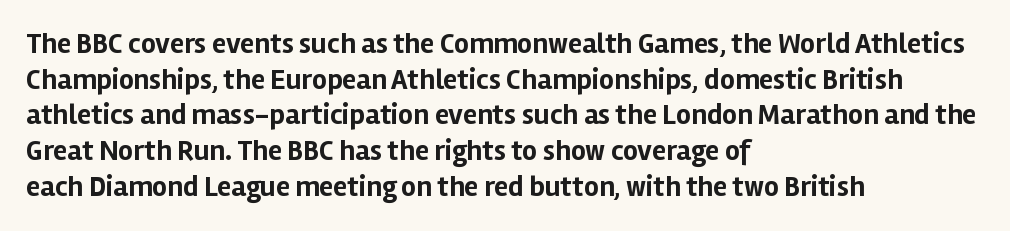
The image shows 29 px bold sans-serif type, upright; set left-aligned, line spacing 1.23x, normal letter spacing, not underlined; low stroke contrast and a medium x-height.
